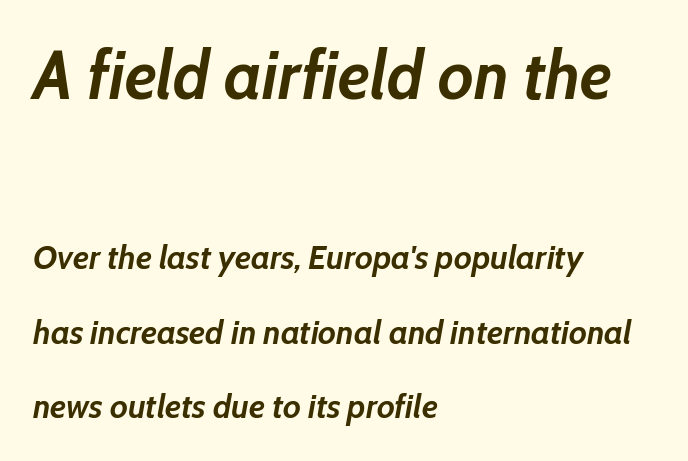
The image shows 68 px semibold type, italic (leaning right); set left-aligned, loose line spacing (2.19x), normal letter spacing, not underlined; the first (top) block is 2.0x larger; low stroke contrast and a medium x-height.
